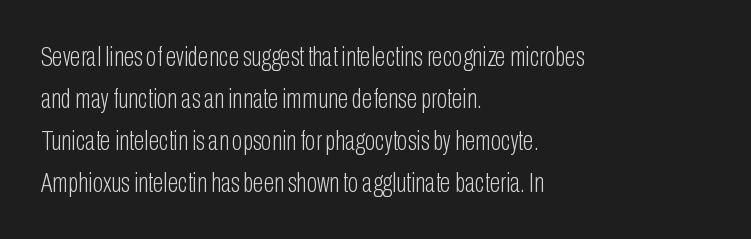
What's the leading like? Ordinary, nothing unusual. Caption: multi-line text, flush left, ragged right. You could not count columns in this text — the font is proportionally spaced. No extra ink here — the face is not bold.
